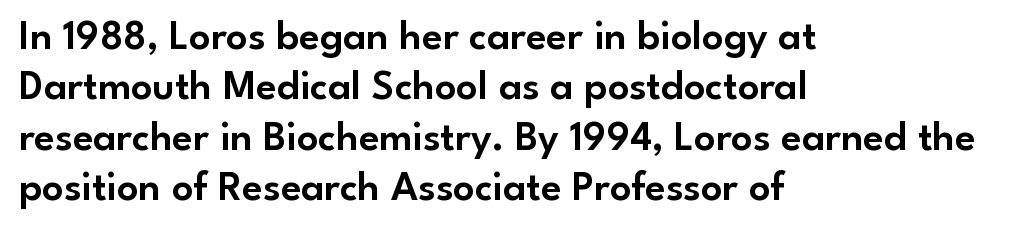
Q: Is the text italic (slanted)? A: No, it is upright.
Q: Is the typeface a serif or a sans-serif typeface? A: Sans-serif.
Q: Is the text underlined? A: No.
Q: How is the paragraph aligned? A: Left-aligned.
Q: Is the spacing between letters normal or unusually wide? A: Normal.
Q: Width (condensed, normal, or wide)? A: Normal.
Q: Stroke contrast? A: Low.
Q: x-height? A: Small.
Q: Monospaced? A: No.
